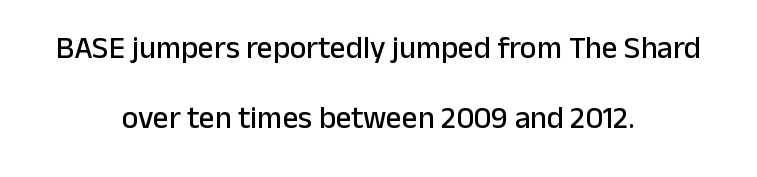
Nobody touched the tracking dial on this one. Spacing verdict: proportional, widths tailored to each character. Does the copy run flush right? No — it is centered line by line. The block of text is sparse from top to bottom, with ample space between rows.
